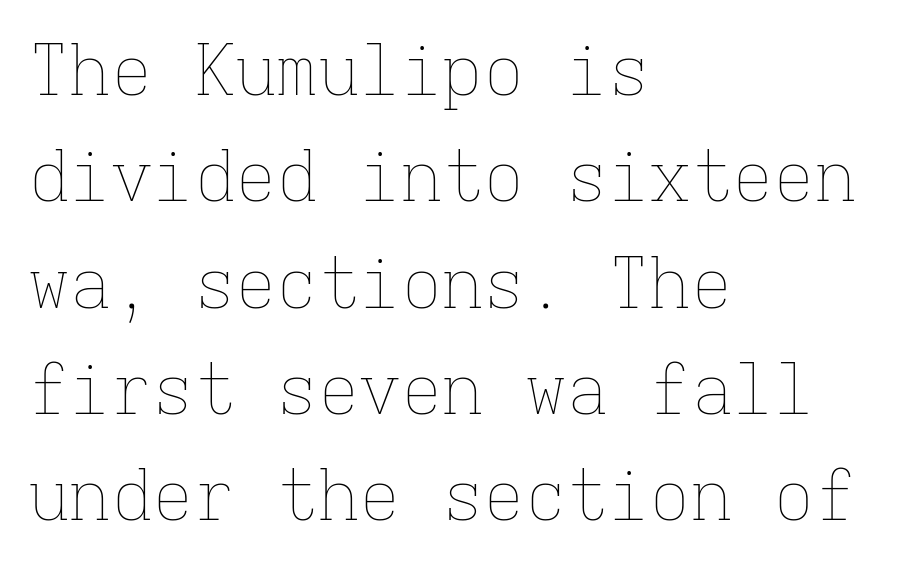
{"italic": "no", "bold": "no", "weight": "thin", "width": "normal", "stroke_contrast": "low", "x_height": "medium", "monospaced": "yes", "underline": "no", "align": "left", "line_spacing": "normal", "line_spacing_ratio": 1.54, "letter_spacing": "normal", "letter_spacing_em": 0.0, "glyph_px": 69}
